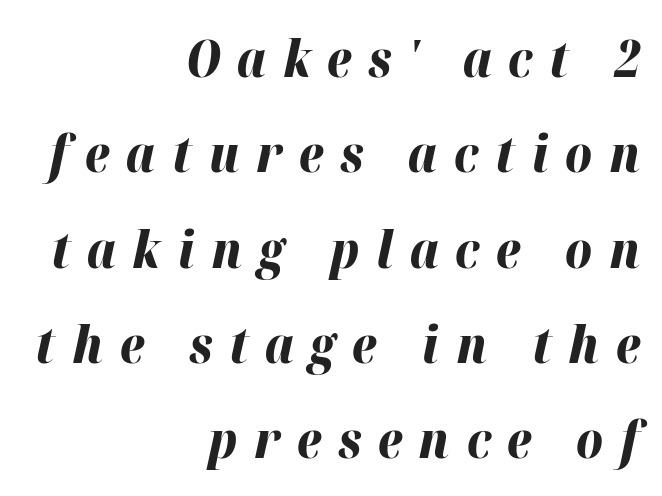
{"italic": "yes", "lean": "right", "slant_degrees": 12, "bold": "yes", "weight": "bold", "width": "normal", "stroke_contrast": "high", "x_height": "medium", "monospaced": "no", "underline": "no", "align": "right", "line_spacing_ratio": 1.87, "letter_spacing": "wide", "letter_spacing_em": 0.33, "glyph_px": 51}
